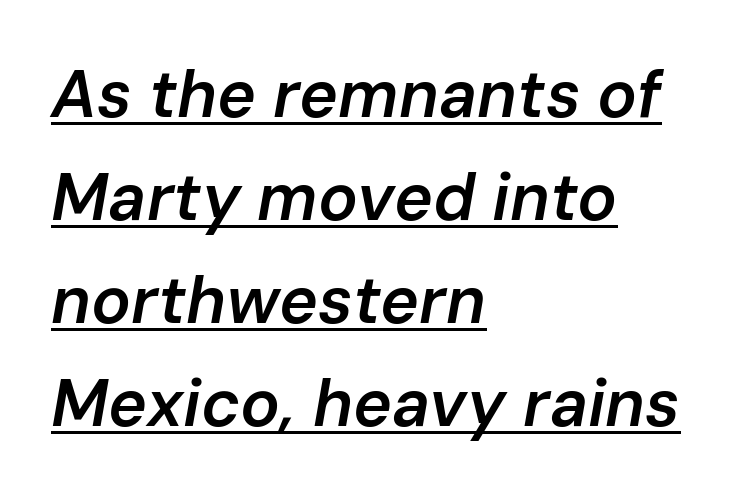
Q: Is the text bold? A: Semi-bold.
Q: Is the text italic (slanted)? A: Yes, it leans right by about 10 degrees.
Q: Is the text underlined? A: Yes.
Q: How is the paragraph aligned? A: Left-aligned.
Q: Is the spacing between letters normal or unusually wide? A: Normal.
Q: Is the spacing between lines tight, normal or loose? A: Normal.
Q: Width (condensed, normal, or wide)? A: Normal.
Q: Stroke contrast? A: Low.
Q: x-height? A: Medium.
Q: Monospaced? A: No.
